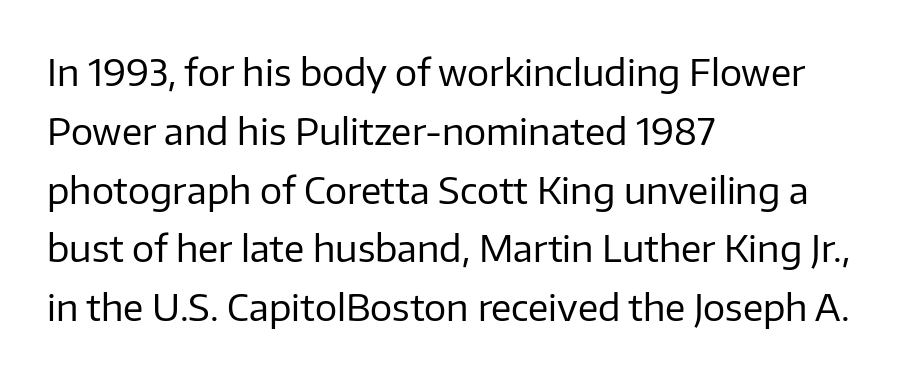
The image shows 37 px regular-weight sans-serif type, upright; set left-aligned, normal line spacing (1.59x), normal letter spacing, not underlined; low stroke contrast and a medium x-height.
